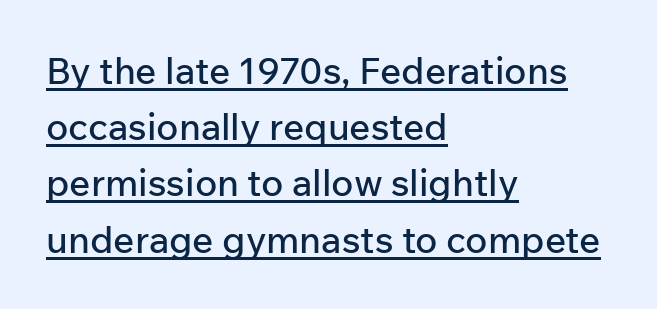
{"serif": "no", "italic": "no", "width": "normal", "stroke_contrast": "low", "x_height": "medium", "monospaced": "no", "underline": "yes", "align": "left", "line_spacing": "normal", "line_spacing_ratio": 1.52, "letter_spacing": "normal", "letter_spacing_em": 0.0, "glyph_px": 37}
